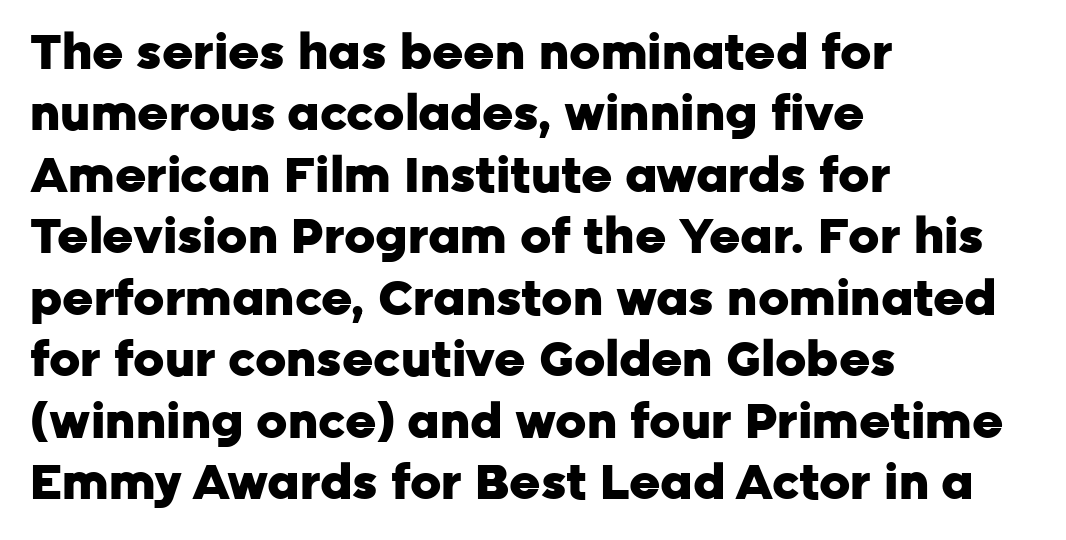
The image shows 48 px heavy sans-serif type, upright; set left-aligned, normal line spacing (1.28x), normal letter spacing, not underlined; low stroke contrast and a medium x-height.
